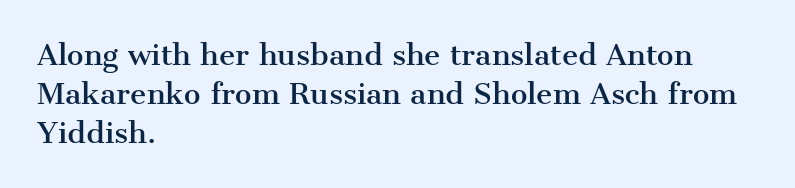
The image shows 28 px serif type, upright; set left-aligned, normal line spacing (1.39x), normal letter spacing, not underlined; medium stroke contrast and a medium x-height.
